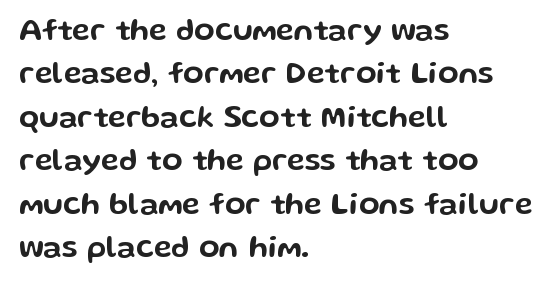
The image shows 30 px wide sans-serif type, upright; set left-aligned, normal line spacing (1.45x), normal letter spacing, not underlined; low stroke contrast and a medium x-height.
